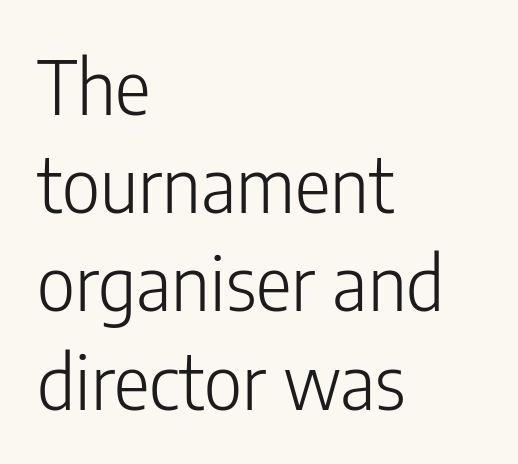
Short and long lines alike share a common starting point at left. Stroke mass is kept to a normal reading level or below. Italic: no, the glyphs are upright roman. These lines are composed in type without serifs. The letterforms sit shoulder to shoulder at normal distance. A clean baseline with only descenders dipping below it.
